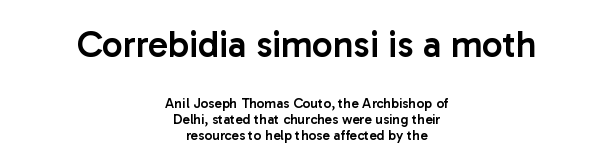
Q: Is the text bold? A: Semi-bold.
Q: Is the text italic (slanted)? A: No, it is upright.
Q: Is the typeface a serif or a sans-serif typeface? A: Sans-serif.
Q: Is the text underlined? A: No.
Q: How is the paragraph aligned? A: Centered.
Q: Is the spacing between letters normal or unusually wide? A: Normal.
Q: Is the spacing between lines tight, normal or loose? A: Tight.
Q: Which block of text is set in a larger size, the first (top) or the second (bottom)? A: The first (top) one.
Q: Width (condensed, normal, or wide)? A: Normal.
Q: Stroke contrast? A: Low.
Q: x-height? A: Medium.
Q: Monospaced? A: No.
